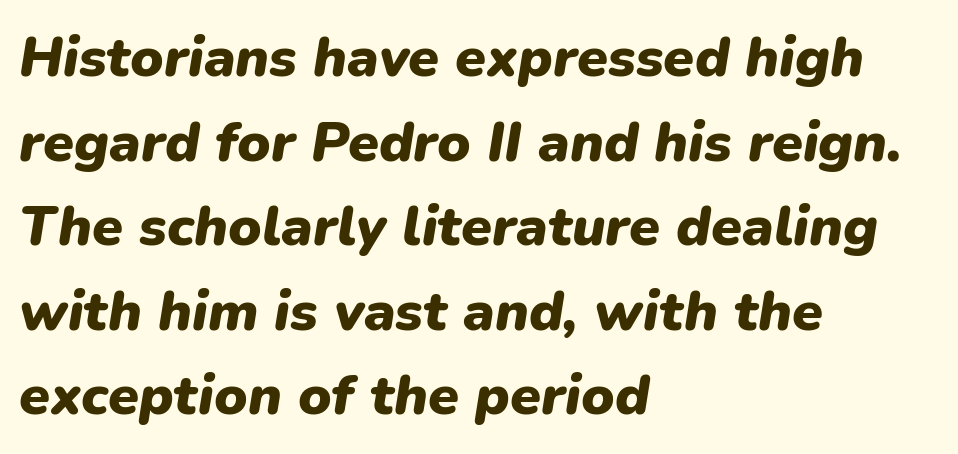
{"italic": "yes", "lean": "right", "slant_degrees": 9, "bold": "yes", "weight": "heavy", "width": "normal", "stroke_contrast": "low", "x_height": "medium", "monospaced": "no", "underline": "no", "align": "left", "line_spacing": "normal", "line_spacing_ratio": 1.51, "letter_spacing": "normal", "letter_spacing_em": 0.0, "glyph_px": 56}
